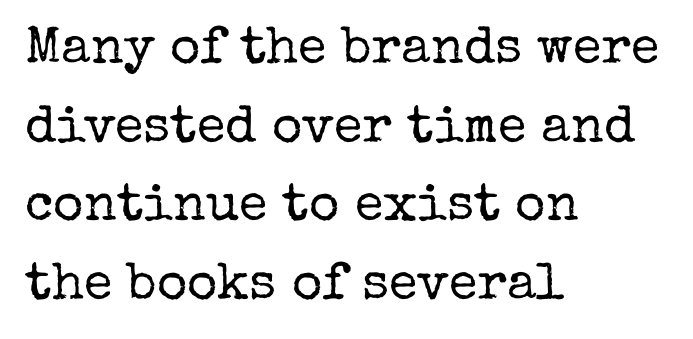
Q: Is the text bold? A: No.
Q: Is the text italic (slanted)? A: No, it is upright.
Q: Is the typeface a serif or a sans-serif typeface? A: Serif.
Q: Is the text underlined? A: No.
Q: How is the paragraph aligned? A: Left-aligned.
Q: Is the spacing between letters normal or unusually wide? A: Normal.
Q: Is the spacing between lines tight, normal or loose? A: Normal.
Q: Width (condensed, normal, or wide)? A: Normal.
Q: Stroke contrast? A: Low.
Q: x-height? A: Medium.
Q: Monospaced? A: No.
